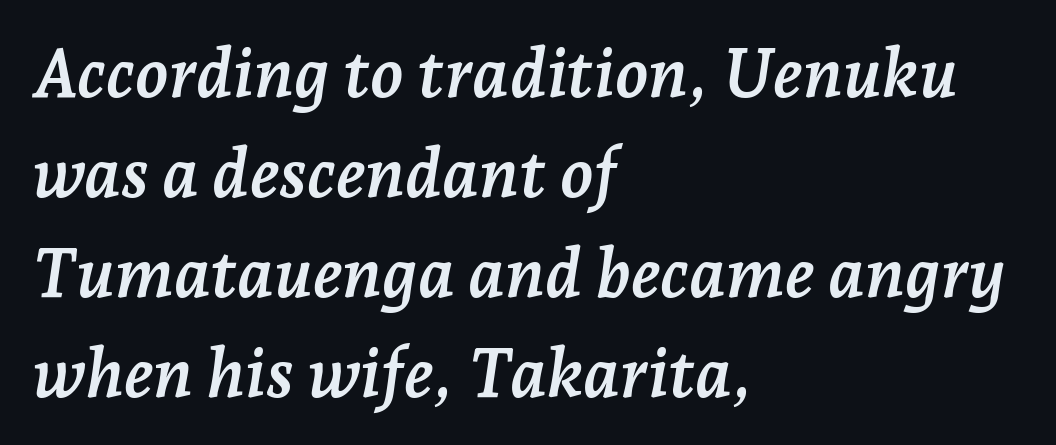
Q: Is the text bold? A: Yes.
Q: Is the text italic (slanted)? A: Yes, it leans right by about 7 degrees.
Q: Is the typeface a serif or a sans-serif typeface? A: Serif.
Q: Is the text underlined? A: No.
Q: How is the paragraph aligned? A: Left-aligned.
Q: Is the spacing between letters normal or unusually wide? A: Normal.
Q: Is the spacing between lines tight, normal or loose? A: Normal.
Q: Width (condensed, normal, or wide)? A: Normal.
Q: Stroke contrast? A: Low.
Q: x-height? A: Medium.
Q: Monospaced? A: No.
